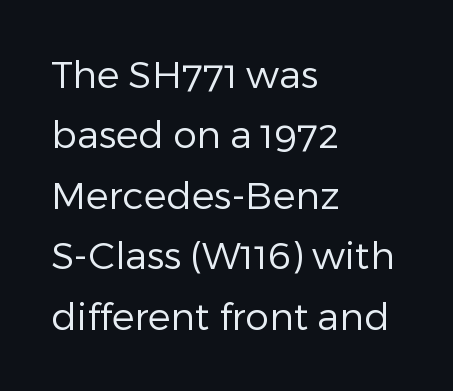
Q: Is the text bold? A: No.
Q: Is the text italic (slanted)? A: No, it is upright.
Q: Is the typeface a serif or a sans-serif typeface? A: Sans-serif.
Q: Is the text underlined? A: No.
Q: How is the paragraph aligned? A: Left-aligned.
Q: Is the spacing between letters normal or unusually wide? A: Normal.
Q: Is the spacing between lines tight, normal or loose? A: Normal.
Q: Width (condensed, normal, or wide)? A: Normal.
Q: Stroke contrast? A: Low.
Q: x-height? A: Medium.
Q: Monospaced? A: No.
